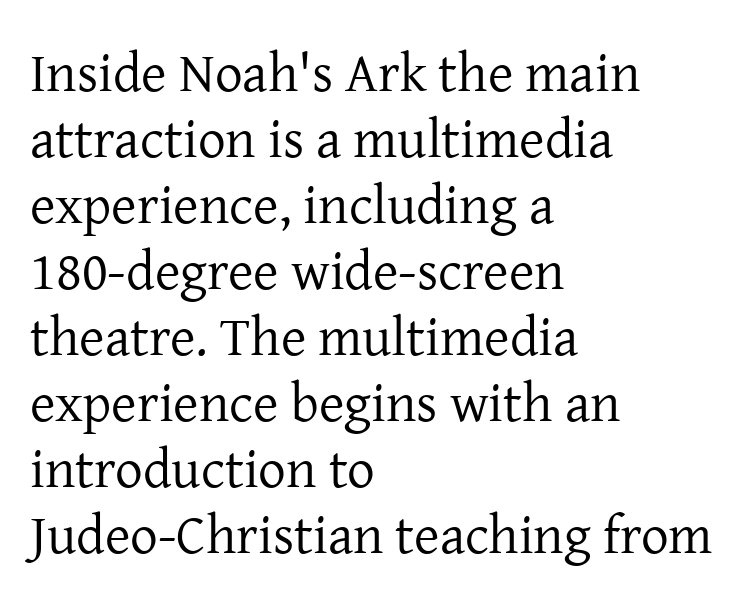
{"serif": "yes", "italic": "no", "bold": "no", "weight": "regular", "width": "normal", "stroke_contrast": "low", "x_height": "medium", "monospaced": "no", "underline": "no", "align": "left", "line_spacing_ratio": 1.2, "letter_spacing": "normal", "letter_spacing_em": 0.0, "glyph_px": 55}
